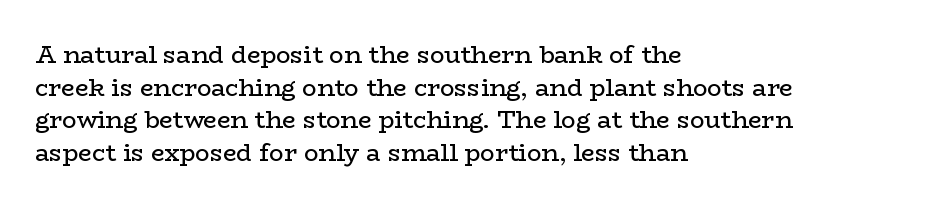
Plain, unruled lines of type. Ordinary non-slanted type is in use. Does extra space separate the letters? No, they use regular spacing. This is not heavy type; no bold has been used. These lines sit exactly where default settings would place them. Reading down the block, your eye returns to a fixed left position each line.
